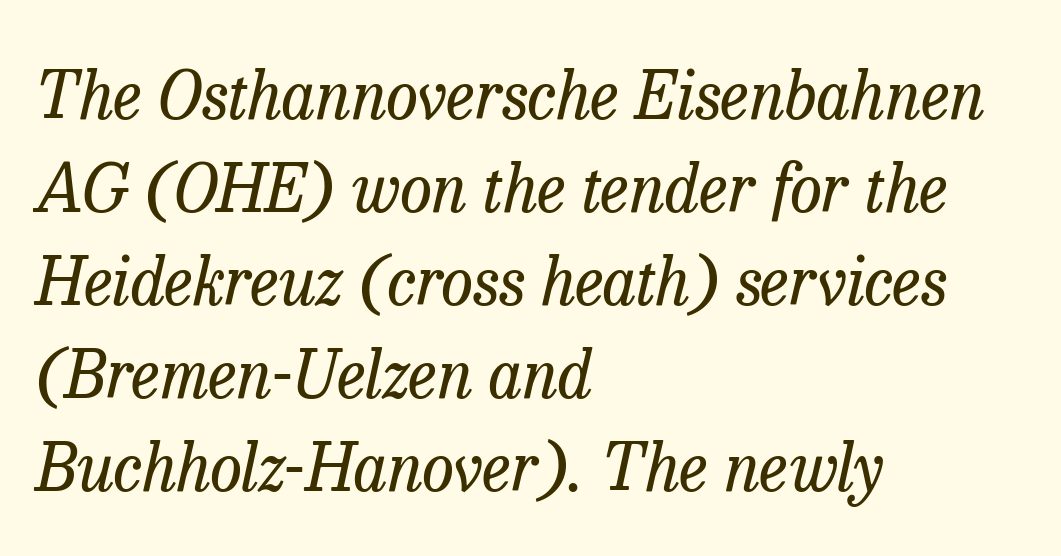
Q: Is the text bold? A: No.
Q: Is the text italic (slanted)? A: Yes, it leans right by about 13 degrees.
Q: Is the typeface a serif or a sans-serif typeface? A: Serif.
Q: Is the text underlined? A: No.
Q: How is the paragraph aligned? A: Left-aligned.
Q: Is the spacing between letters normal or unusually wide? A: Normal.
Q: Is the spacing between lines tight, normal or loose? A: Normal.
Q: Width (condensed, normal, or wide)? A: Normal.
Q: Stroke contrast? A: Low.
Q: x-height? A: Medium.
Q: Monospaced? A: No.
